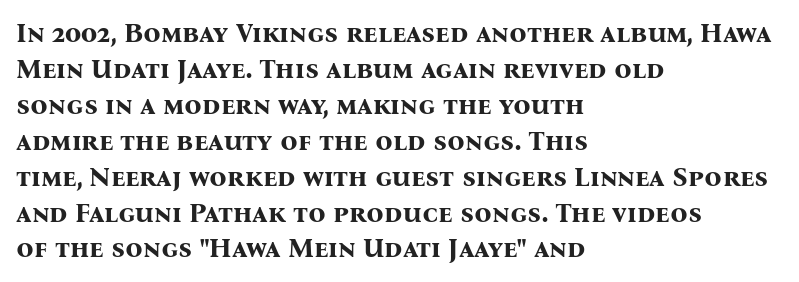
Is there much room between lines? A standard amount, neither cramped nor airy. This rendering features lettering with no underline. The typography opts for an upright posture over an oblique one. Standard letterfit; no display-style spreading of the glyphs. Line starts are locked; line ends wander. Heavy-handed strokes throughout: this text is bold.
